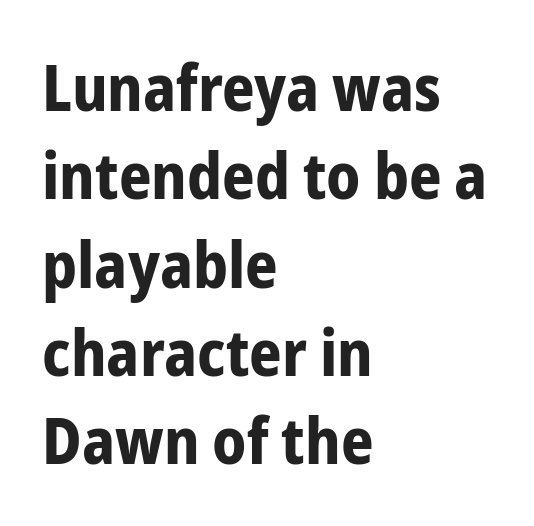
{"serif": "no", "italic": "no", "bold": "yes", "weight": "bold", "width": "condensed", "stroke_contrast": "low", "x_height": "medium", "monospaced": "no", "underline": "no", "align": "left", "line_spacing": "normal", "line_spacing_ratio": 1.38, "letter_spacing": "normal", "letter_spacing_em": 0.0, "glyph_px": 64}
